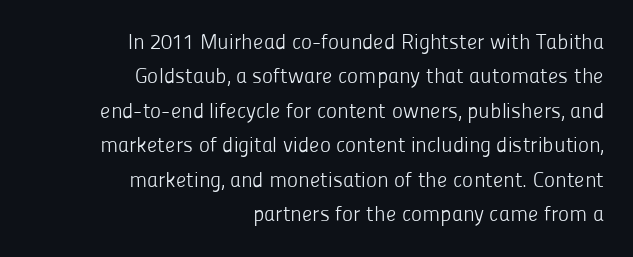
Q: Is the text bold? A: No.
Q: Is the text italic (slanted)? A: No, it is upright.
Q: Is the text underlined? A: No.
Q: How is the paragraph aligned? A: Right-aligned.
Q: Is the spacing between letters normal or unusually wide? A: Normal.
Q: Is the spacing between lines tight, normal or loose? A: Normal.
